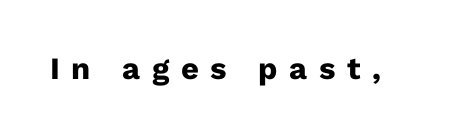
{"serif": "no", "italic": "no", "bold": "yes", "weight": "heavy", "width": "normal", "stroke_contrast": "low", "x_height": "medium", "monospaced": "no", "underline": "no", "letter_spacing": "wide", "letter_spacing_em": 0.37, "glyph_px": 31}
